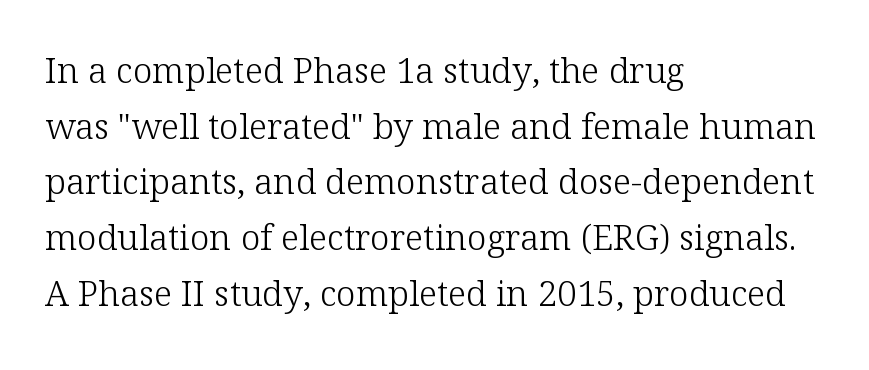
The image shows 35 px light serif type, upright; set left-aligned, normal line spacing (1.59x), normal letter spacing, not underlined; low stroke contrast and a medium x-height.
